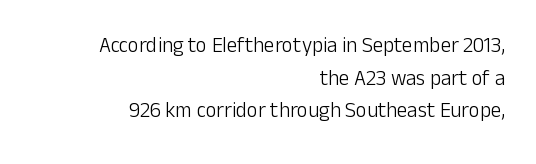
The image shows 21 px text type, upright; set right-aligned, normal line spacing (1.55x), normal letter spacing, not underlined.
